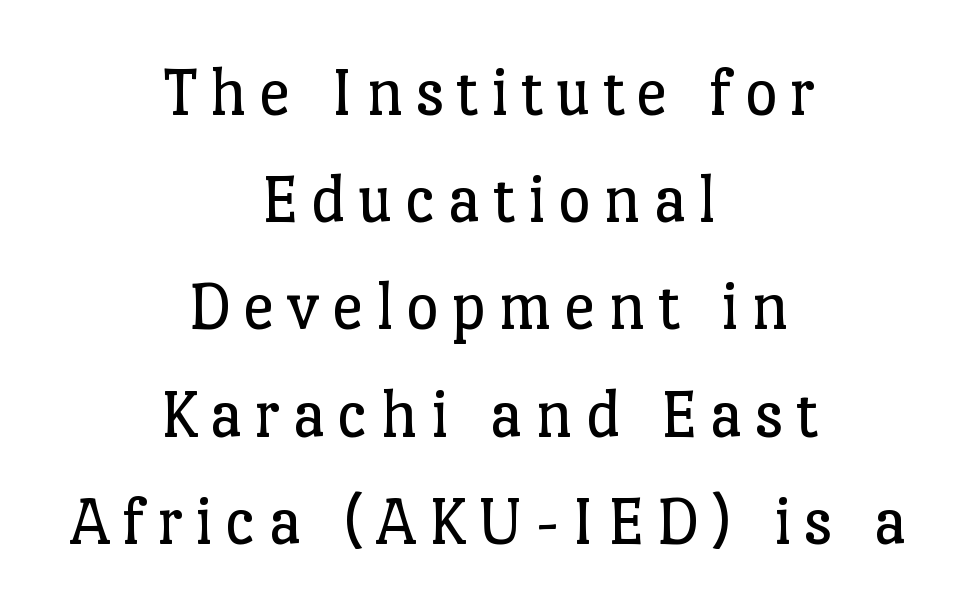
Q: Is the text bold? A: No.
Q: Is the text italic (slanted)? A: No, it is upright.
Q: Is the typeface a serif or a sans-serif typeface? A: Serif.
Q: Is the text underlined? A: No.
Q: How is the paragraph aligned? A: Centered.
Q: Is the spacing between lines tight, normal or loose? A: Normal.
Q: Width (condensed, normal, or wide)? A: Normal.
Q: Stroke contrast? A: Low.
Q: x-height? A: Medium.
Q: Monospaced? A: No.
